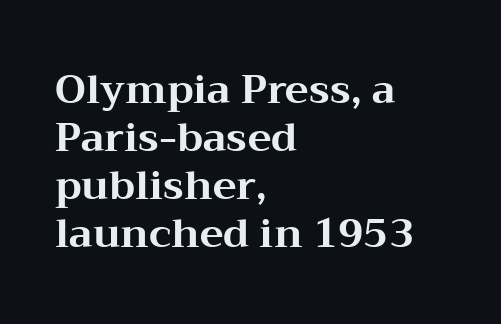
{"serif": "yes", "italic": "no", "bold": "yes", "weight": "bold", "width": "wide", "stroke_contrast": "medium", "x_height": "medium", "monospaced": "no", "underline": "no", "align": "left", "line_spacing_ratio": 1.2, "letter_spacing": "normal", "letter_spacing_em": 0.0, "glyph_px": 40}
